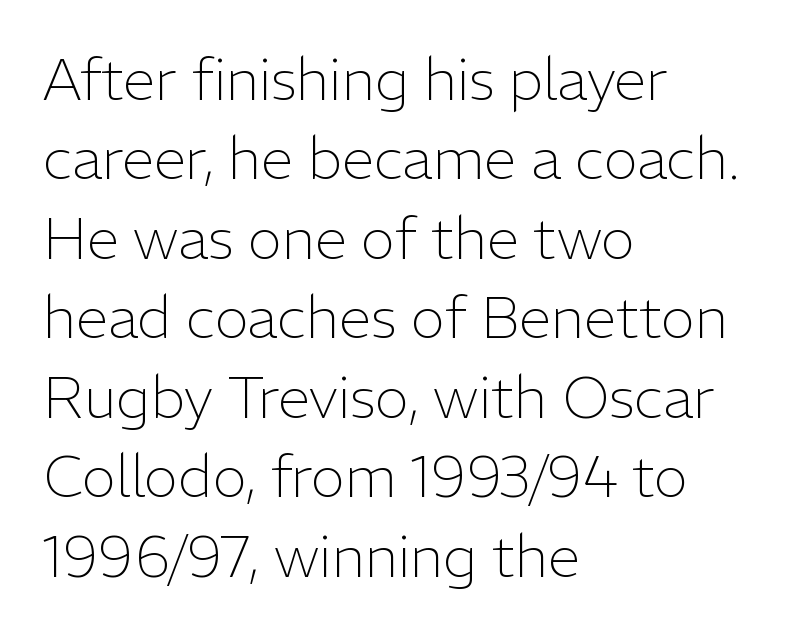
The image shows 58 px light sans-serif type, upright; set left-aligned, normal line spacing (1.37x), normal letter spacing, not underlined; low stroke contrast and a medium x-height.
